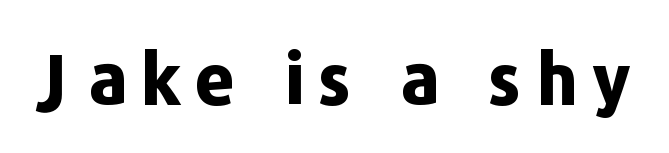
You can tell from the bare stems that sans-serif type was used. The face used here has the dense, thick strokes of a bold. Has an underline been added? It has not. Italic? Not at all — the glyphs are vertical.
